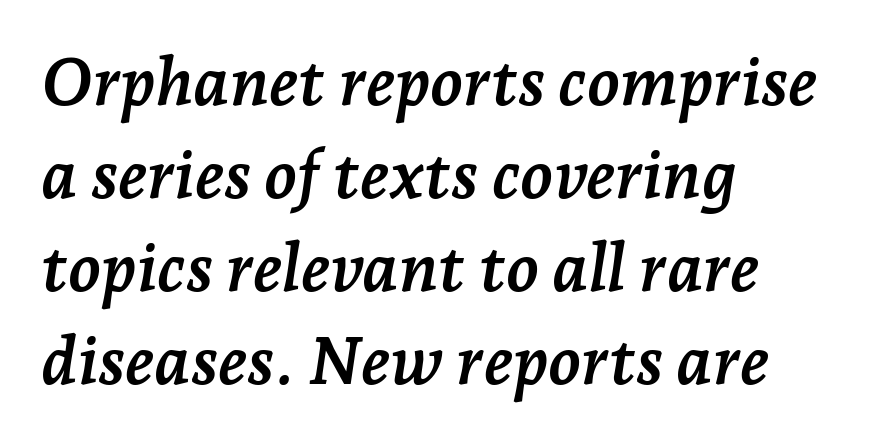
Q: Is the text bold? A: Yes.
Q: Is the text italic (slanted)? A: Yes, it leans right by about 7 degrees.
Q: Is the typeface a serif or a sans-serif typeface? A: Serif.
Q: Is the text underlined? A: No.
Q: How is the paragraph aligned? A: Left-aligned.
Q: Is the spacing between letters normal or unusually wide? A: Normal.
Q: Is the spacing between lines tight, normal or loose? A: Normal.
Q: Width (condensed, normal, or wide)? A: Normal.
Q: Stroke contrast? A: Low.
Q: x-height? A: Medium.
Q: Monospaced? A: No.
